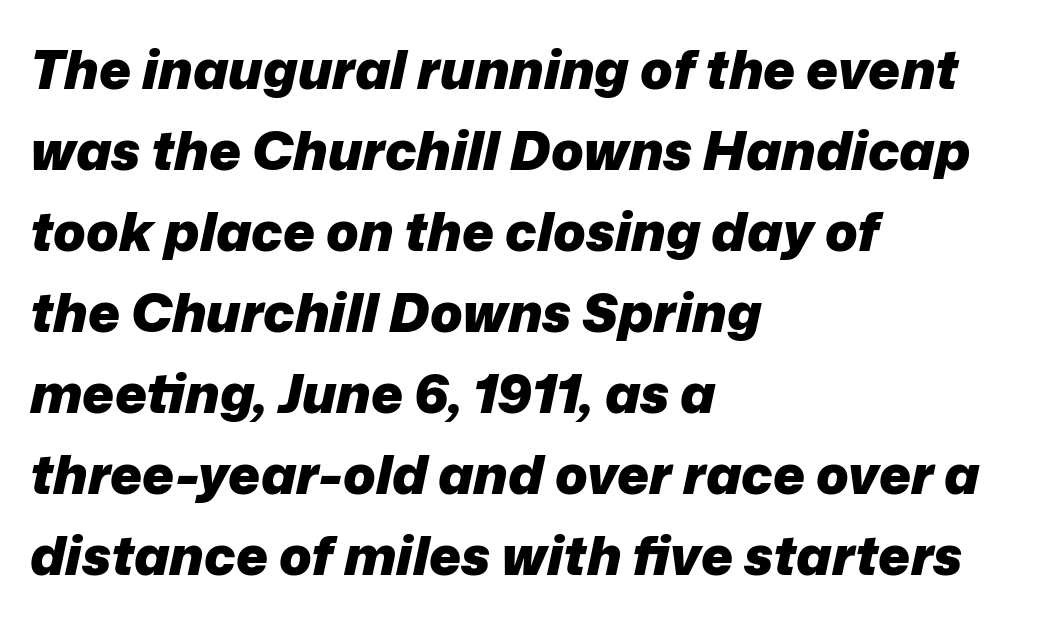
The image shows 54 px heavy type, italic (leaning right); set left-aligned, normal line spacing (1.5x), normal letter spacing, not underlined; low stroke contrast and a medium x-height.
